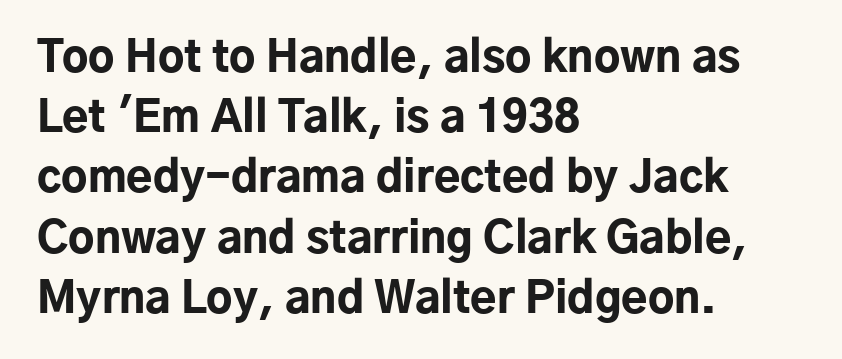
The image shows 43 px bold sans-serif type, upright; set left-aligned, normal line spacing (1.4x), normal letter spacing, not underlined; low stroke contrast and a medium x-height.
